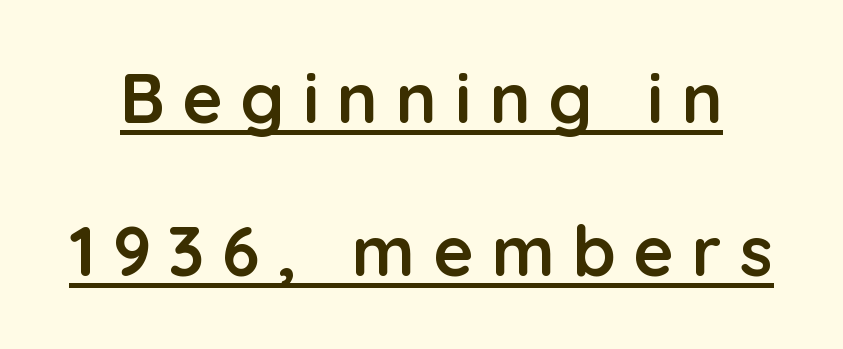
The image shows 69 px semibold sans-serif type, upright; set loose line spacing (2.22x), unusually wide letter spacing (+0.26 em), underlined; low stroke contrast and a medium x-height.
